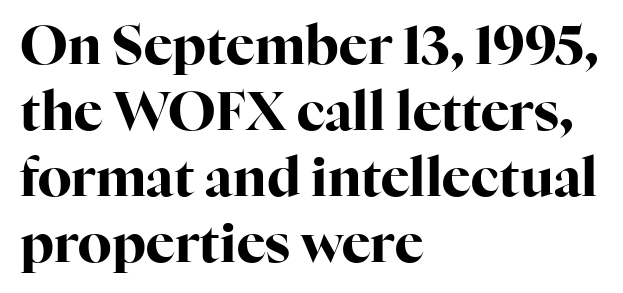
Inter-character spacing is left at the font's built-in metrics. This sample uses an upright cut, with every glyph sitting square on the baseline. Weight: bold. The passage shown is not underscored anywhere. Small tapered or slab feet sit at the stroke ends, so this counts as serif.
